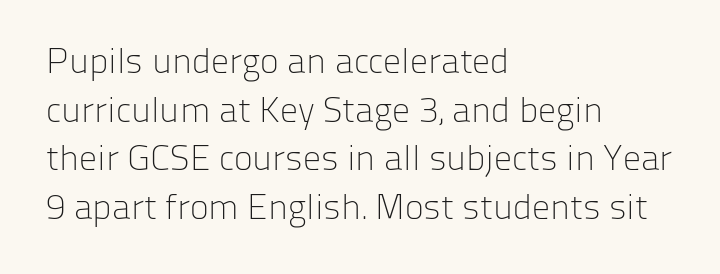
{"serif": "no", "italic": "no", "bold": "no", "weight": "light", "width": "normal", "stroke_contrast": "low", "x_height": "medium", "monospaced": "no", "underline": "no", "align": "left", "line_spacing": "normal", "line_spacing_ratio": 1.35, "letter_spacing": "normal", "letter_spacing_em": 0.0, "glyph_px": 36}
